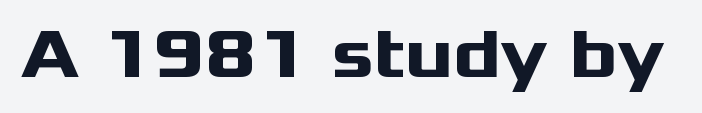
The image shows 70 px heavy, wide sans-serif type, upright; set normal letter spacing, not underlined; medium stroke contrast and a medium x-height.
